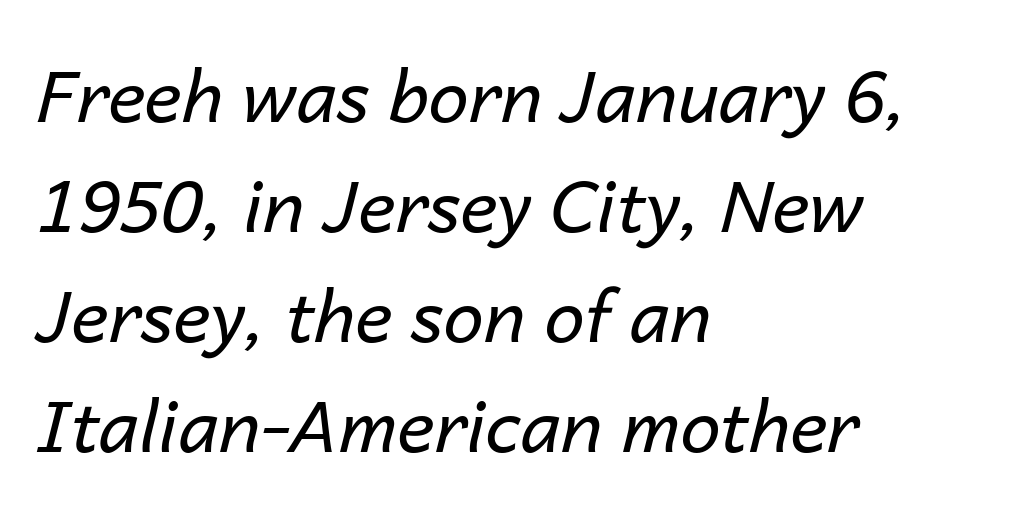
The image shows 72 px regular-weight type, italic (leaning right); set left-aligned, normal line spacing (1.53x), normal letter spacing, not underlined; low stroke contrast and a medium x-height.
